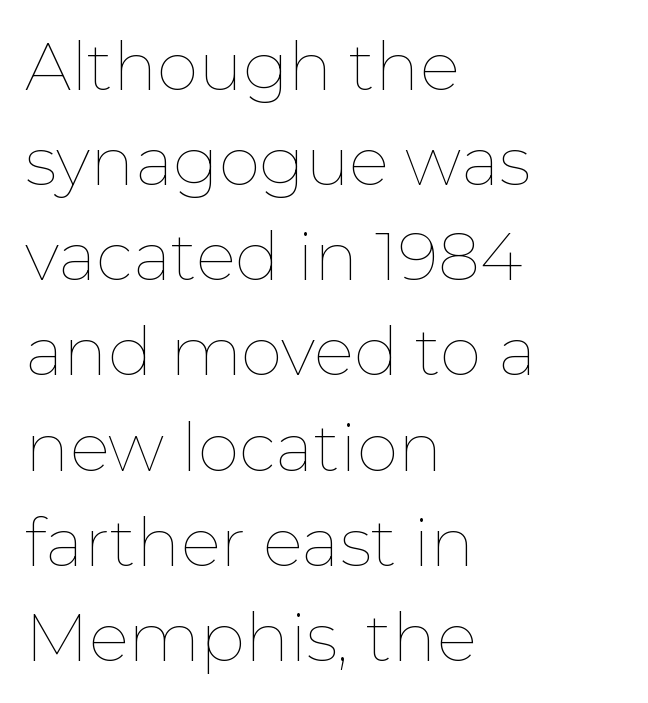
The strokes carry an ordinary text weight at most. This rendering leaves character spacing at its baseline value. Unmarked baselines from the first word to the last. Successive baselines arrive at the customary interval.
